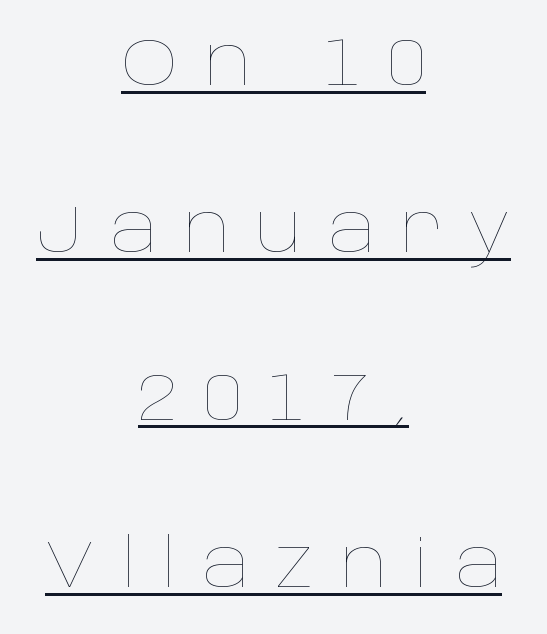
The image shows 68 px thin type, upright; set centered, loose line spacing (2.46x), unusually wide letter spacing (+0.38 em), underlined; low stroke contrast and a large x-height.
